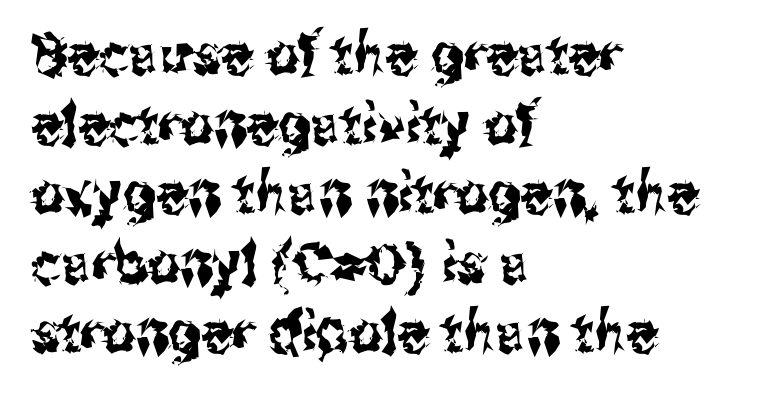
The image shows 57 px condensed sans-serif type, upright; set left-aligned, line spacing 1.22x, normal letter spacing, not underlined; medium stroke contrast and a medium x-height.
